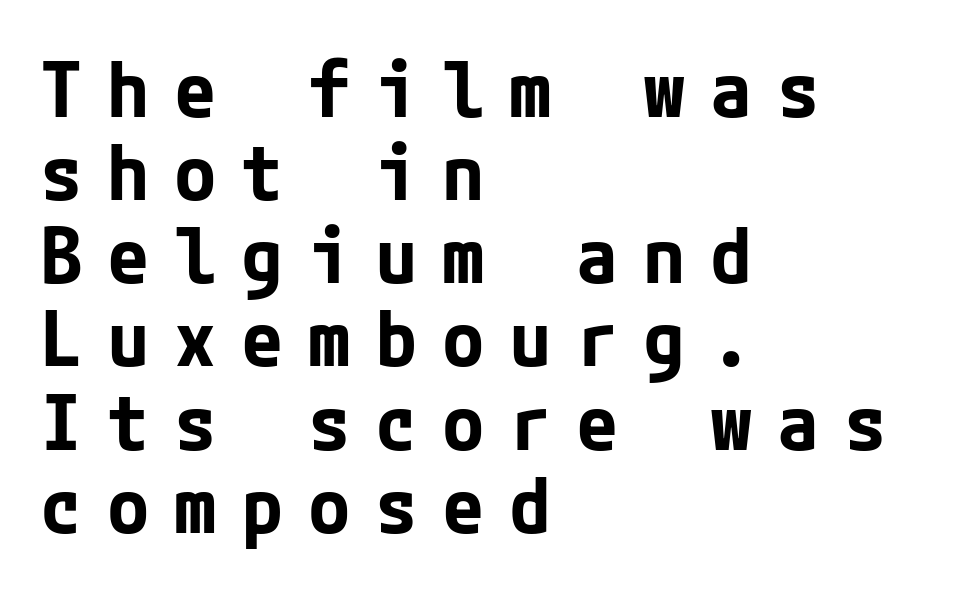
Q: Is the text bold? A: Yes.
Q: Is the text italic (slanted)? A: No, it is upright.
Q: Is the typeface a serif or a sans-serif typeface? A: Sans-serif.
Q: Is the text underlined? A: No.
Q: How is the paragraph aligned? A: Left-aligned.
Q: Is the spacing between letters normal or unusually wide? A: Unusually wide.
Q: Is the spacing between lines tight, normal or loose? A: Tight.
Q: Width (condensed, normal, or wide)? A: Normal.
Q: Stroke contrast? A: Low.
Q: x-height? A: Medium.
